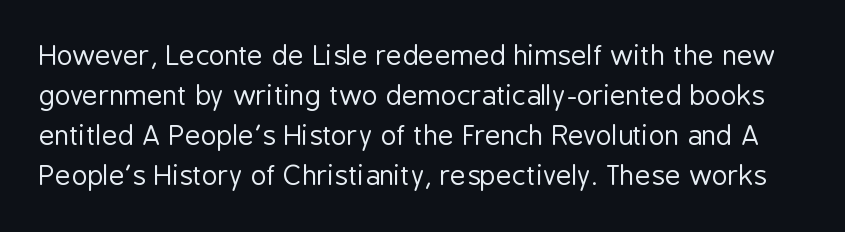
The image shows 27 px text type, upright; set normal line spacing (1.48x), normal letter spacing, not underlined.
